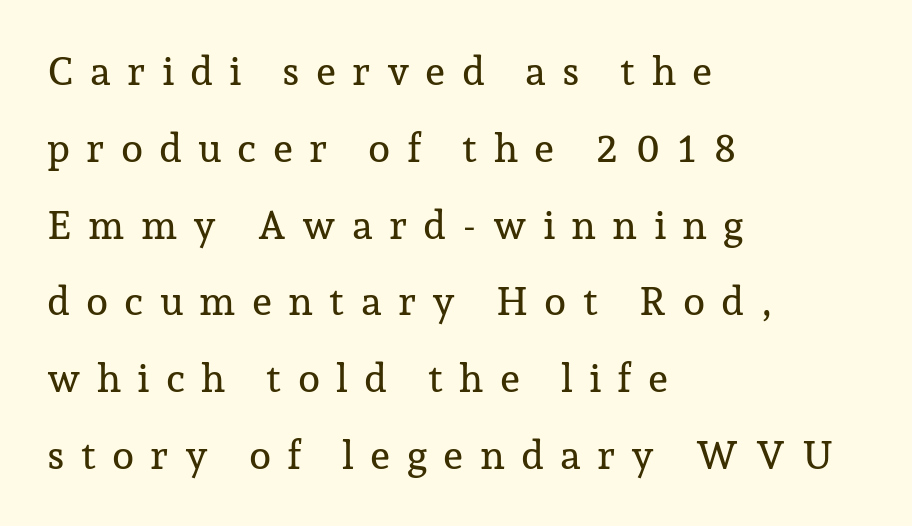
{"serif": "yes", "italic": "no", "width": "normal", "stroke_contrast": "low", "x_height": "medium", "monospaced": "no", "underline": "no", "align": "left", "line_spacing": "loose", "line_spacing_ratio": 1.92, "letter_spacing": "wide", "letter_spacing_em": 0.4, "glyph_px": 40}
